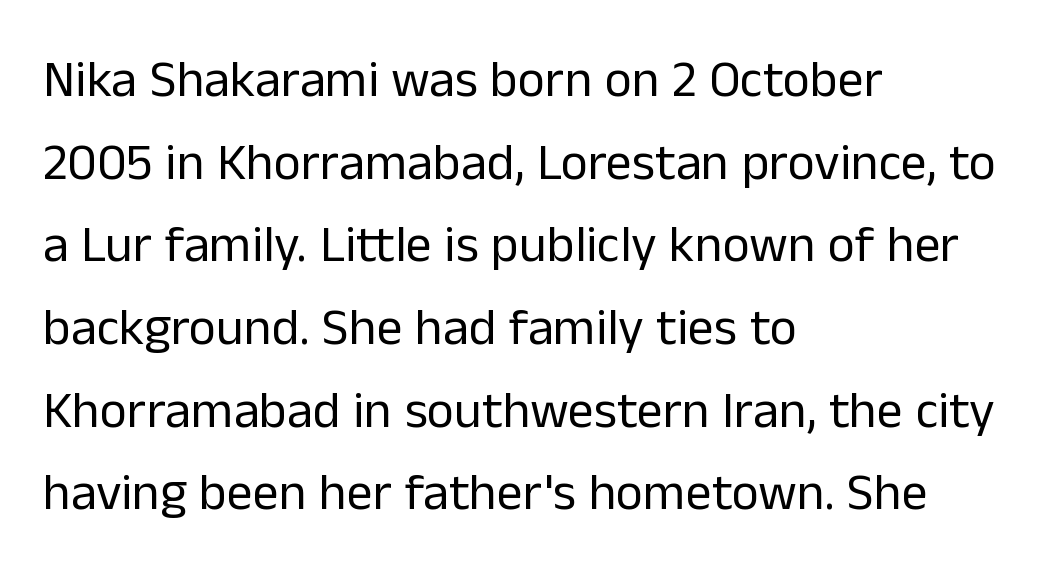
{"serif": "no", "italic": "no", "bold": "no", "weight": "regular", "width": "normal", "stroke_contrast": "low", "x_height": "medium", "monospaced": "no", "underline": "no", "align": "left", "line_spacing": "normal", "line_spacing_ratio": 1.59, "letter_spacing": "normal", "letter_spacing_em": 0.0, "glyph_px": 52}
